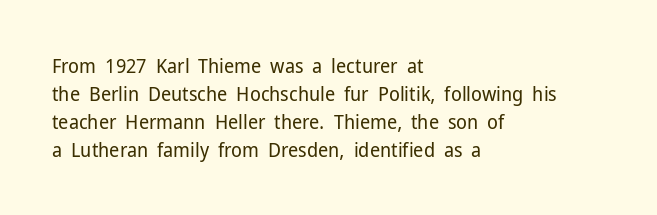
Q: Is the text bold? A: No.
Q: Is the text italic (slanted)? A: No, it is upright.
Q: Is the text underlined? A: No.
Q: How is the paragraph aligned? A: Left-aligned.
Q: Is the spacing between letters normal or unusually wide? A: Normal.
Q: Is the spacing between lines tight, normal or loose? A: Normal.
